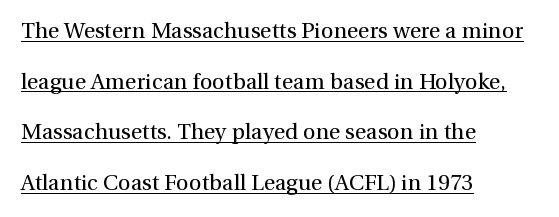
The image shows 22 px text type, upright; set left-aligned, loose line spacing (2.3x), normal letter spacing, underlined.
